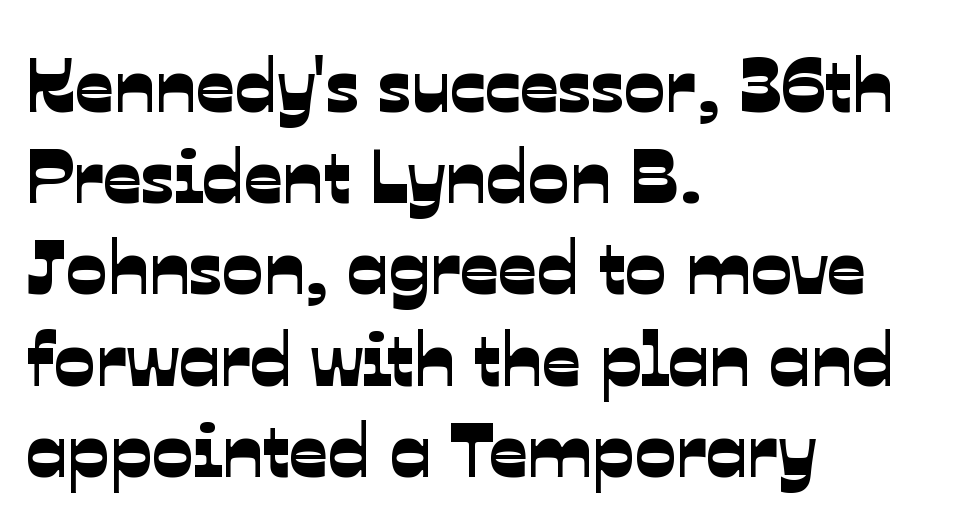
{"serif": "no", "width": "normal", "stroke_contrast": "low", "x_height": "medium", "monospaced": "no", "underline": "no", "align": "left", "line_spacing_ratio": 1.2, "letter_spacing": "normal", "letter_spacing_em": 0.0, "glyph_px": 76}
